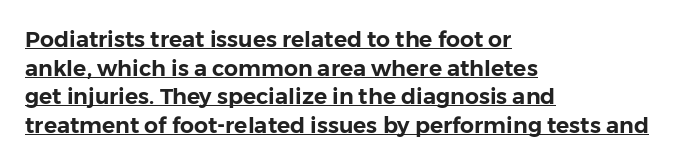
Q: Is the text italic (slanted)? A: No, it is upright.
Q: Is the text underlined? A: Yes.
Q: How is the paragraph aligned? A: Left-aligned.
Q: Is the spacing between letters normal or unusually wide? A: Normal.
Q: Is the spacing between lines tight, normal or loose? A: Normal.
